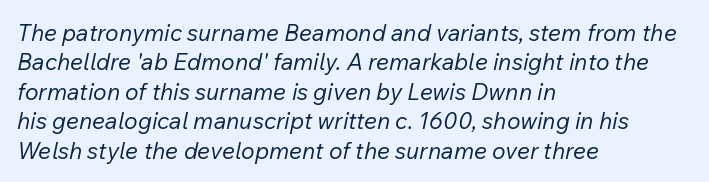
Q: Is the text bold? A: No.
Q: Is the text italic (slanted)? A: Yes, it leans right by about 12 degrees.
Q: Is the text underlined? A: No.
Q: How is the paragraph aligned? A: Left-aligned.
Q: Is the spacing between letters normal or unusually wide? A: Normal.
Q: Is the spacing between lines tight, normal or loose? A: Normal.
